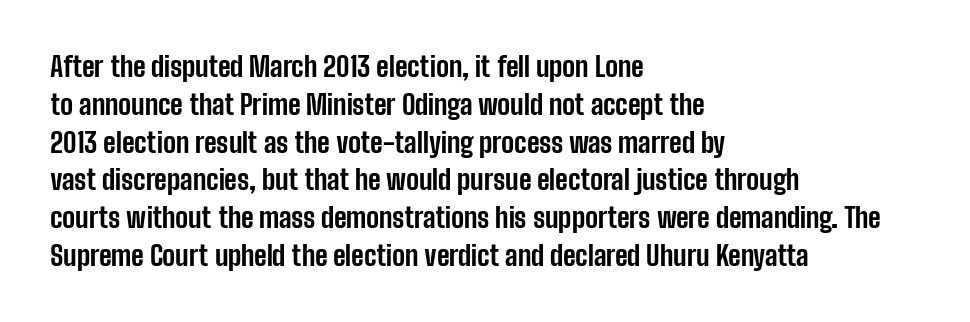
The image shows 27 px bold type, upright; set left-aligned, normal line spacing (1.4x), normal letter spacing, not underlined.
